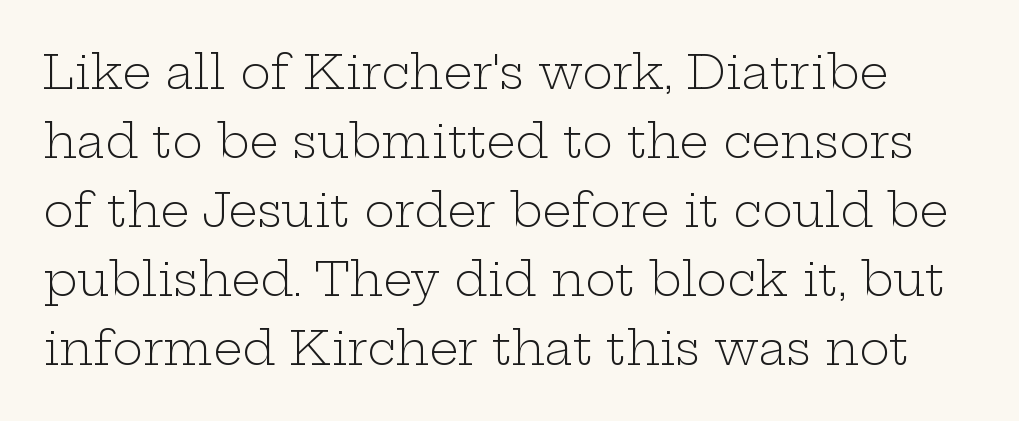
{"serif": "yes", "italic": "no", "bold": "no", "weight": "light", "width": "wide", "stroke_contrast": "low", "x_height": "medium", "monospaced": "no", "underline": "no", "line_spacing": "normal", "line_spacing_ratio": 1.5, "letter_spacing": "normal", "letter_spacing_em": 0.0, "glyph_px": 46}
